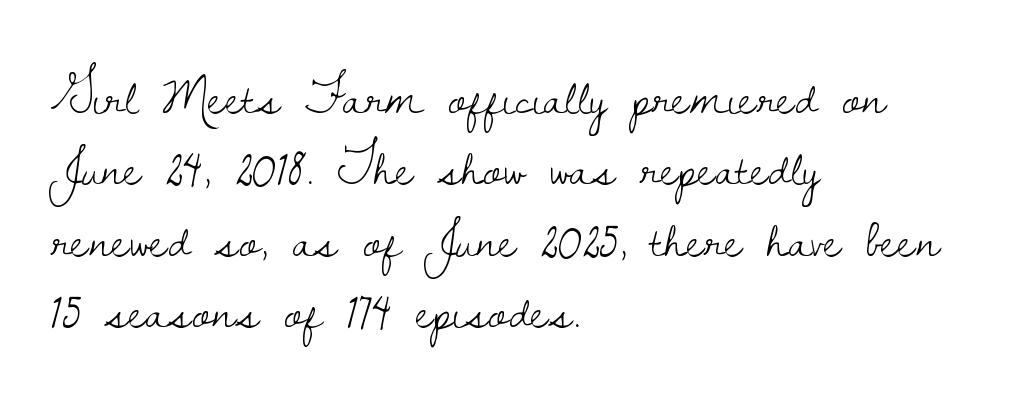
Q: Is the text bold? A: No.
Q: Is the text italic (slanted)? A: Yes.
Q: Is the typeface a serif or a sans-serif typeface? A: Serif.
Q: Is the text underlined? A: No.
Q: How is the paragraph aligned? A: Left-aligned.
Q: Is the spacing between letters normal or unusually wide? A: Normal.
Q: Is the spacing between lines tight, normal or loose? A: Normal.
Q: Width (condensed, normal, or wide)? A: Normal.
Q: Stroke contrast? A: Low.
Q: x-height? A: Small.
Q: Monospaced? A: No.
